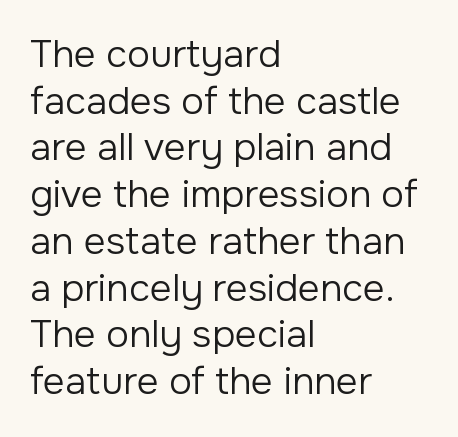
Q: Is the text bold? A: No.
Q: Is the text italic (slanted)? A: No, it is upright.
Q: Is the typeface a serif or a sans-serif typeface? A: Sans-serif.
Q: Is the text underlined? A: No.
Q: How is the paragraph aligned? A: Left-aligned.
Q: Is the spacing between letters normal or unusually wide? A: Normal.
Q: Width (condensed, normal, or wide)? A: Normal.
Q: Stroke contrast? A: Low.
Q: x-height? A: Medium.
Q: Monospaced? A: No.
